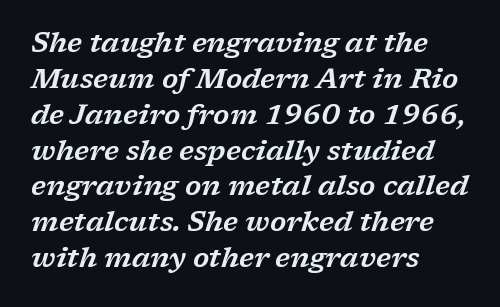
The image shows 28 px wide serif type, italic (leaning right); set left-aligned, normal line spacing (1.28x), normal letter spacing, not underlined; low stroke contrast and a medium x-height.
